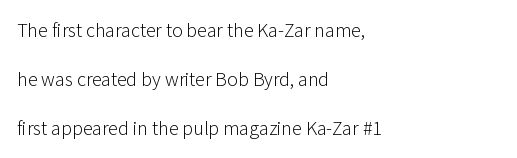
{"italic": "no", "bold": "no", "underline": "no", "align": "left", "line_spacing": "loose", "line_spacing_ratio": 2.45, "letter_spacing": "normal", "letter_spacing_em": 0.0, "glyph_px": 20}
